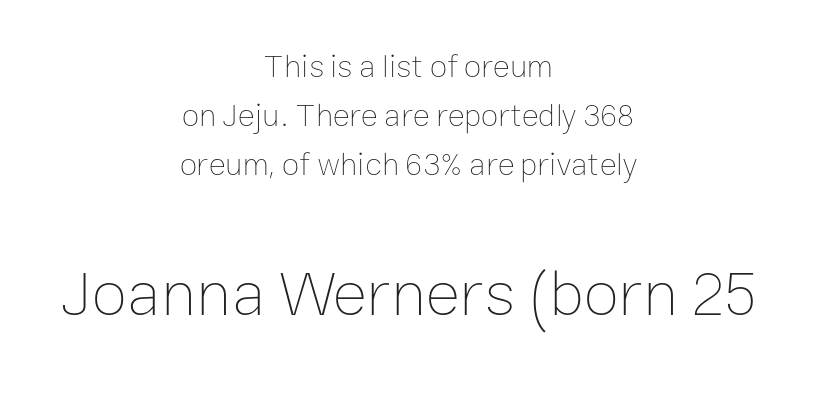
{"italic": "no", "bold": "no", "weight": "thin", "width": "normal", "stroke_contrast": "low", "x_height": "medium", "monospaced": "no", "underline": "no", "align": "center", "line_spacing": "normal", "line_spacing_ratio": 1.53, "letter_spacing": "normal", "letter_spacing_em": 0.0, "larger_block": "second", "size_ratio": 2.03, "glyph_px": 65}
